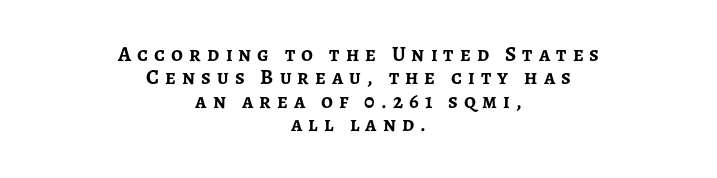
The image shows 21 px bold type, upright; set centered, tight line spacing (1.11x), unusually wide letter spacing (+0.29 em), not underlined.
